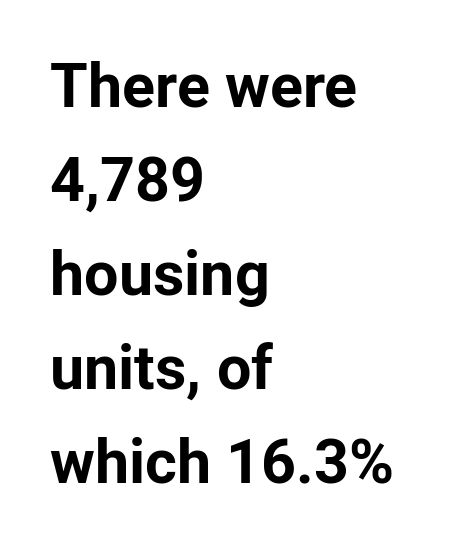
No italicization has been applied; the sample stays upright. Bare-footed words on every line. Think of a printed novel: that variable character pitch is what you see here. The letterforms sit shoulder to shoulder at normal distance. Notice how descenders clear the ascenders below comfortably — that's standard leading.
